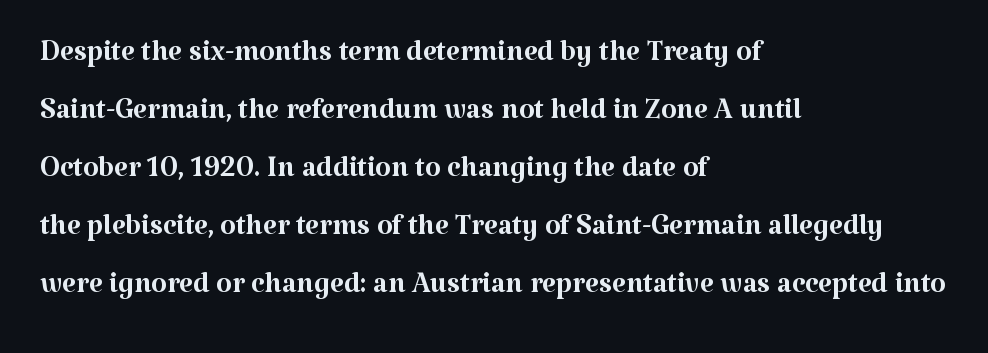
Horizontal alignment here is leftward, the default for most running prose. Leading matches the norm, producing a regular column. You can tell from the footed stems that serif type was used. The zone under the glyphs is completely vacant. Every stem runs plumb, perpendicular to the baseline.
